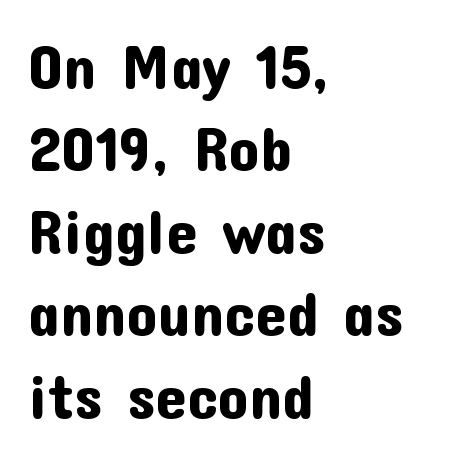
Do the characters align in a grid? No, the font is proportional. The letters stand upright; this is a roman face. Summary of vertical rhythm: regular, with standard interline spacing. Note: no serifs on the glyphs. Standard letterfit; no display-style spreading of the glyphs. Compared with a centered layout, this one pins lines to the left instead.
